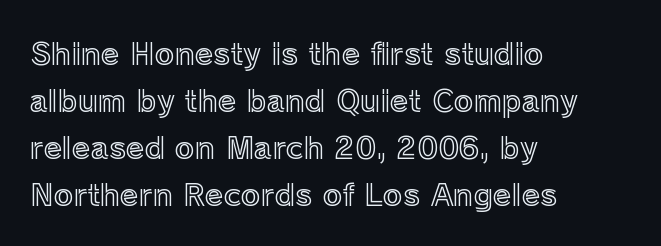
Q: Is the text italic (slanted)? A: No, it is upright.
Q: Is the text underlined? A: No.
Q: How is the paragraph aligned? A: Left-aligned.
Q: Is the spacing between letters normal or unusually wide? A: Normal.
Q: Is the spacing between lines tight, normal or loose? A: Normal.
Q: Width (condensed, normal, or wide)? A: Normal.
Q: x-height? A: Medium.
Q: Monospaced? A: No.
